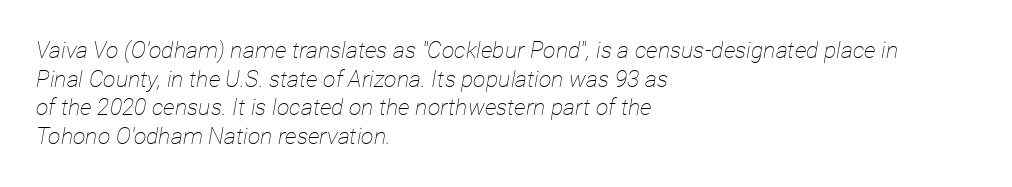
The image shows 23 px text type, italic (leaning right); set left-aligned, normal line spacing (1.25x), normal letter spacing, not underlined.
